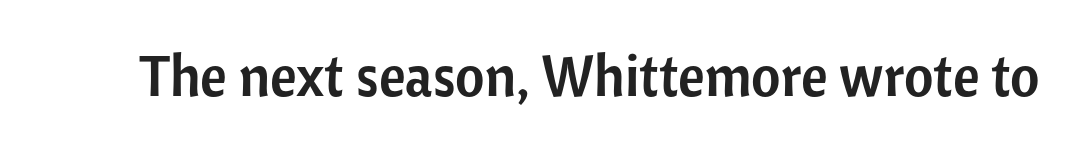
The image shows 57 px sans-serif type, upright; set normal letter spacing, not underlined; low stroke contrast and a medium x-height.
